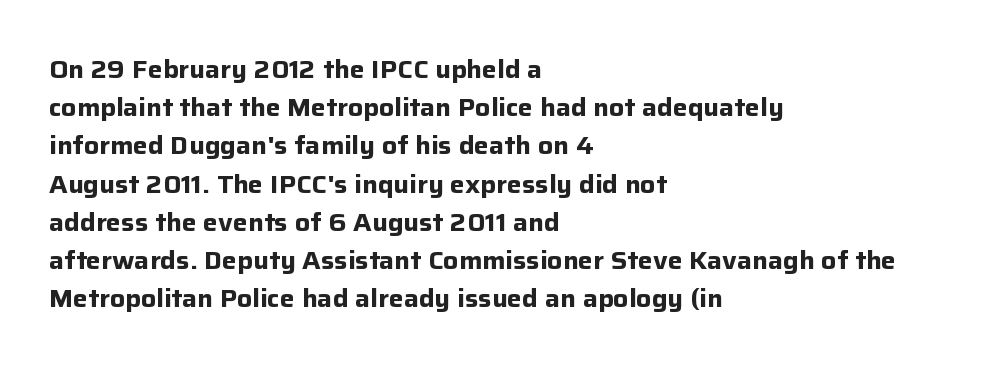
The image shows 25 px bold type, upright; set left-aligned, normal line spacing (1.53x), normal letter spacing, not underlined.
